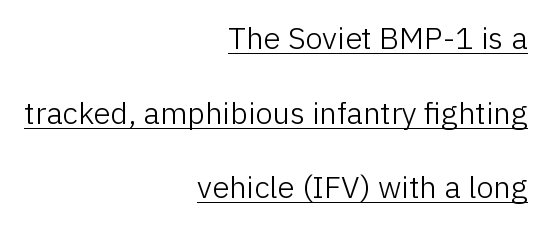
The image shows 31 px light sans-serif type, upright; set right-aligned, loose line spacing (2.41x), normal letter spacing, underlined; low stroke contrast and a medium x-height.
